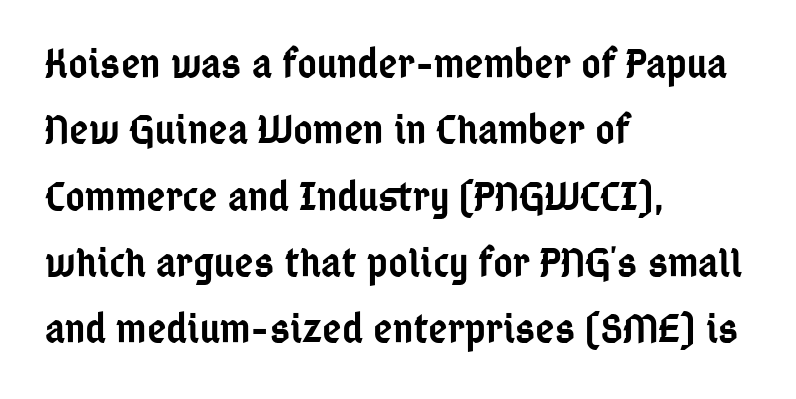
The image shows 42 px semibold, condensed sans-serif type, upright; set left-aligned, normal line spacing (1.58x), normal letter spacing, not underlined; low stroke contrast and a medium x-height.
